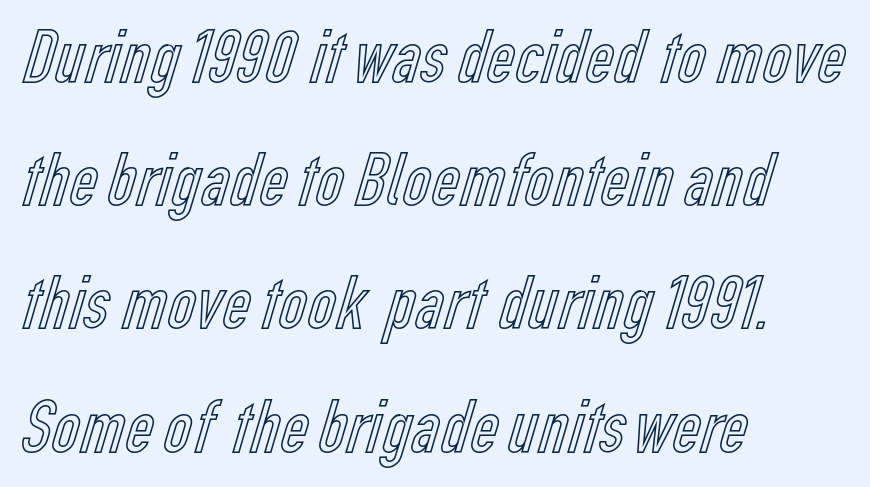
The image shows 78 px condensed type; set left-aligned, normal line spacing (1.58x), normal letter spacing, not underlined; a medium x-height.
